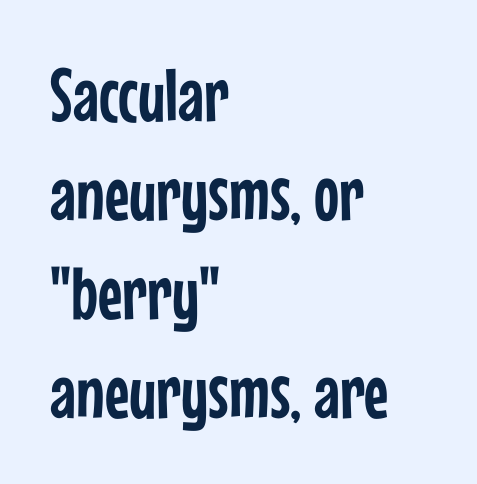
Typographically, this falls in the sans-serif category. Caption: multi-line text, flush left, ragged right. Ordinary non-slanted type is in use. Normally led — the rows are evenly, conventionally spaced.
